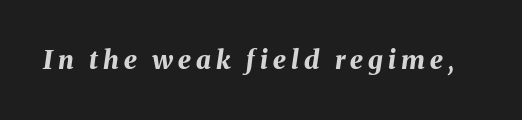
Q: Is the text bold? A: Yes.
Q: Is the text italic (slanted)? A: Yes, it leans right by about 8 degrees.
Q: Is the text underlined? A: No.
Q: Is the spacing between letters normal or unusually wide? A: Unusually wide.
